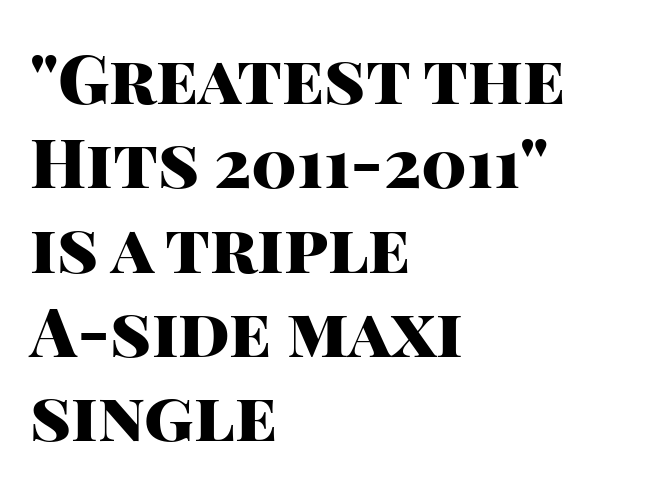
The image shows 68 px heavy sans-serif type, upright; set left-aligned, line spacing 1.24x, normal letter spacing, not underlined; high stroke contrast and a large x-height.
